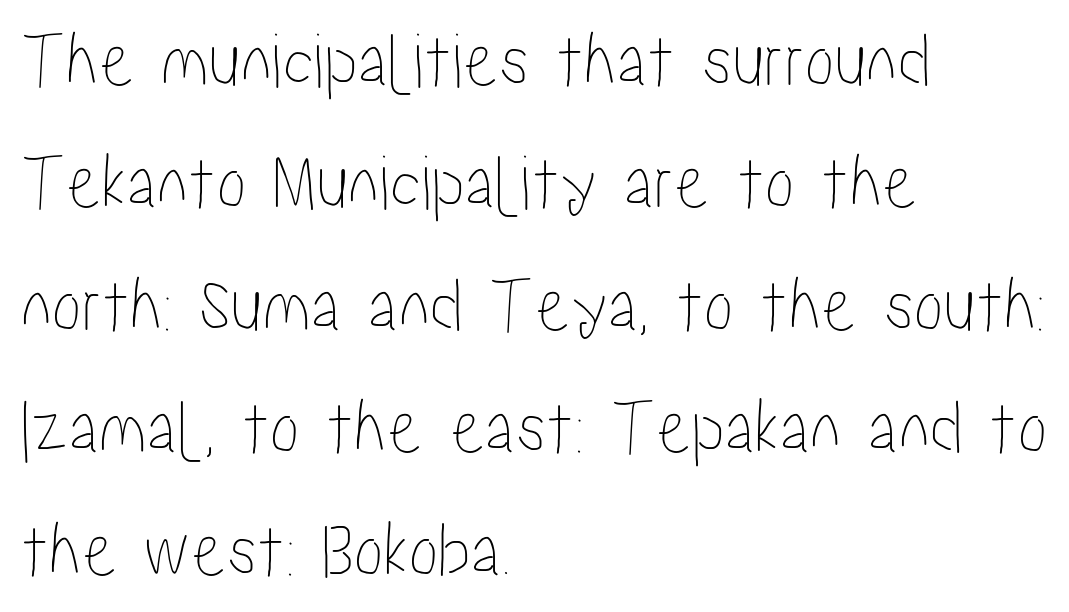
Q: Is the text italic (slanted)? A: No, it is upright.
Q: Is the text underlined? A: No.
Q: How is the paragraph aligned? A: Left-aligned.
Q: Is the spacing between letters normal or unusually wide? A: Normal.
Q: Is the spacing between lines tight, normal or loose? A: Normal.
Q: Width (condensed, normal, or wide)? A: Condensed.
Q: Stroke contrast? A: Low.
Q: x-height? A: Medium.
Q: Monospaced? A: No.
